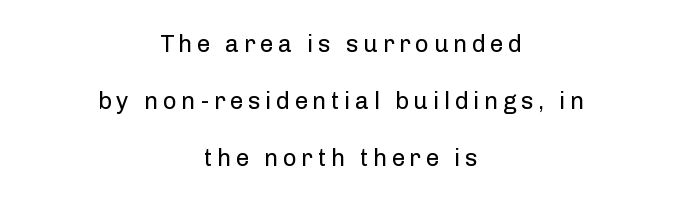
The image shows 24 px text type, upright; set centered, loose line spacing (2.38x), not underlined.
